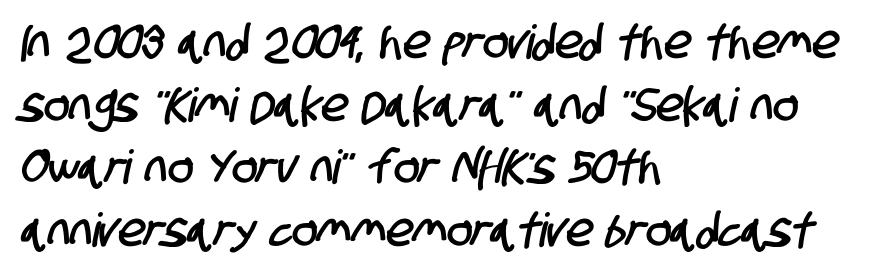
Note the varied advance widths — an 'i' is clearly narrower than an 'm'. Observe the absence of serifs on each vertical stroke in this sample. This rendering leaves character spacing at its baseline value. Does the copy run flush right? No — it runs flush left.
